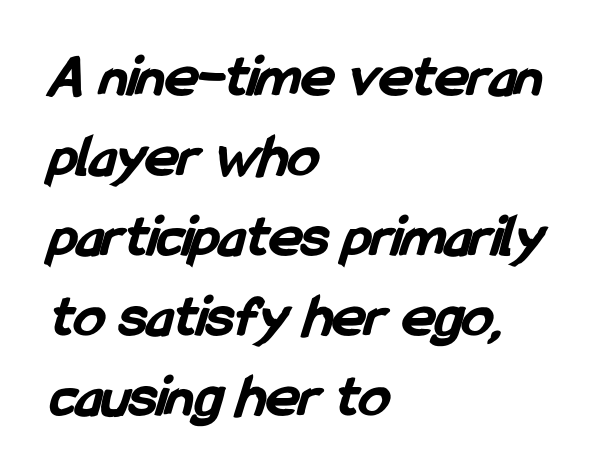
The image shows 62 px bold, condensed sans-serif type; set left-aligned, normal line spacing (1.29x), normal letter spacing, not underlined; low stroke contrast and a medium x-height.
